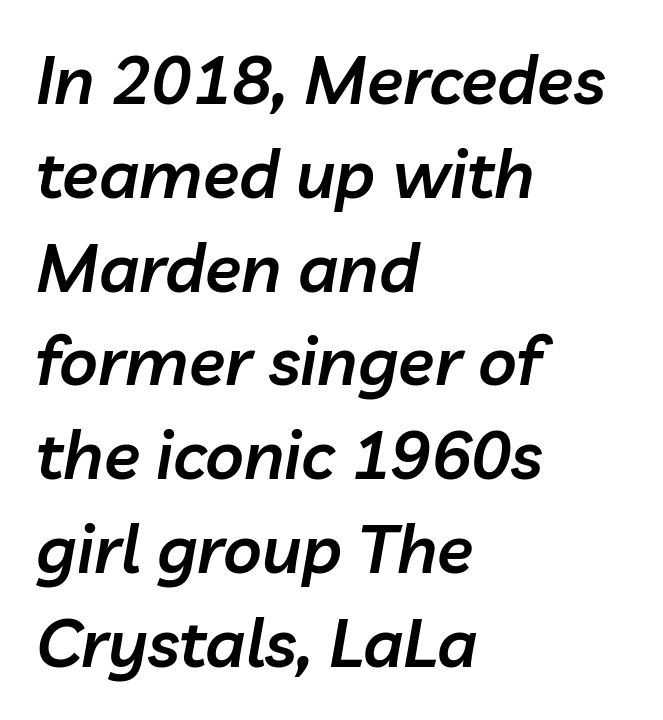
Honestly, the row spacing looks completely unremarkable. This rendering uses left alignment, leaving the right contour irregular. A semibold gives these letters moderate extra thickness, short of bold. Standard letterfit; no display-style spreading of the glyphs. A bare baseline throughout the passage. Do the characters align in a grid? No, the font is proportional.
